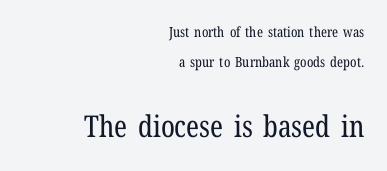
Q: Is the text bold? A: No.
Q: Is the text italic (slanted)? A: No, it is upright.
Q: Is the typeface a serif or a sans-serif typeface? A: Serif.
Q: Is the text underlined? A: No.
Q: How is the paragraph aligned? A: Right-aligned.
Q: Is the spacing between letters normal or unusually wide? A: Normal.
Q: Is the spacing between lines tight, normal or loose? A: Loose.
Q: Which block of text is set in a larger size, the first (top) or the second (bottom)? A: The second (bottom) one.
Q: Width (condensed, normal, or wide)? A: Condensed.
Q: Stroke contrast? A: Low.
Q: x-height? A: Medium.
Q: Monospaced? A: No.
